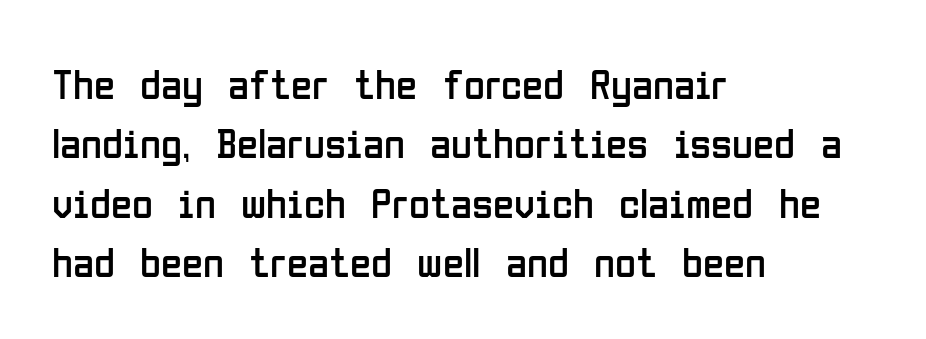
The image shows 43 px regular-weight, condensed sans-serif type, upright; set left-aligned, normal line spacing (1.38x), normal letter spacing, not underlined; low stroke contrast and a medium x-height.
